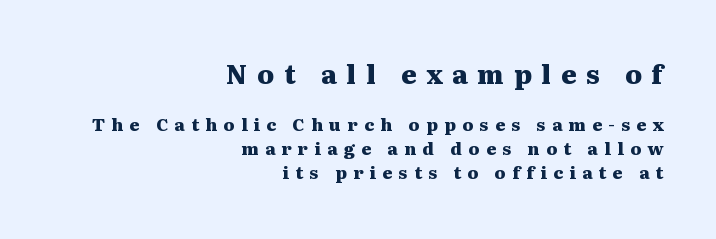
{"italic": "no", "bold": "yes", "underline": "no", "align": "right", "line_spacing": "normal", "line_spacing_ratio": 1.41, "letter_spacing": "wide", "letter_spacing_em": 0.38, "larger_block": "first", "size_ratio": 1.53, "glyph_px": 26}
